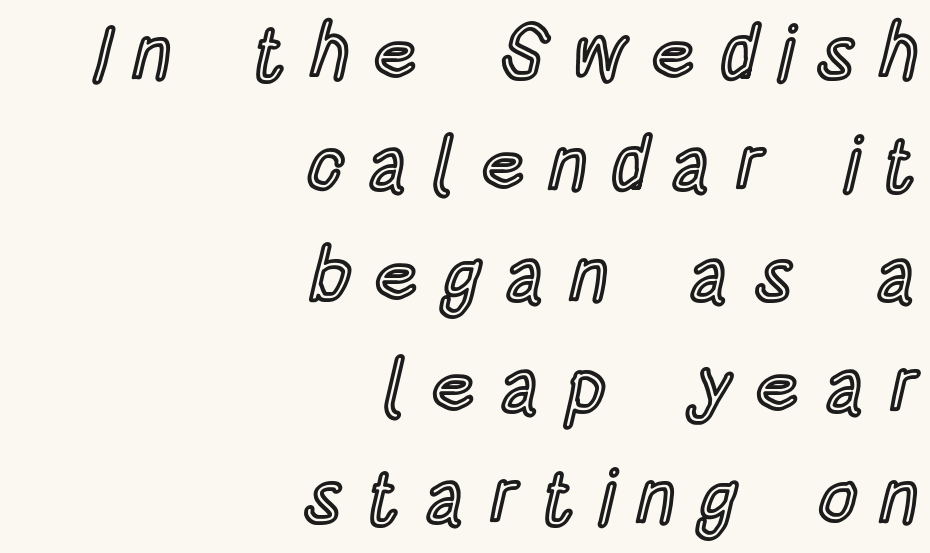
The image shows 76 px condensed type; set right-aligned, normal line spacing (1.46x), unusually wide letter spacing (+0.31 em), not underlined; a large x-height.
